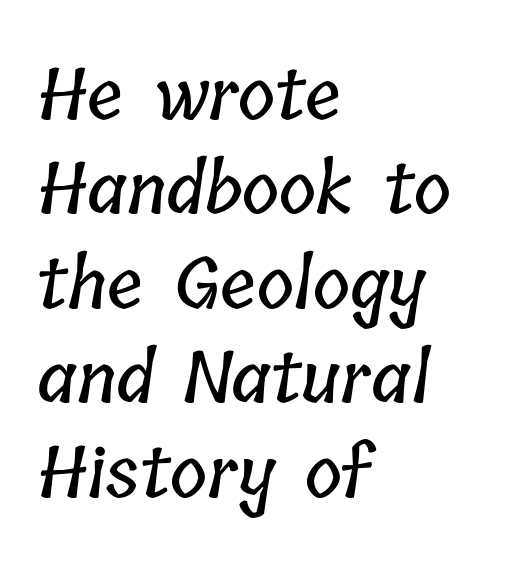
{"width": "condensed", "stroke_contrast": "low", "x_height": "medium", "monospaced": "no", "underline": "no", "align": "left", "line_spacing": "normal", "line_spacing_ratio": 1.33, "letter_spacing": "normal", "letter_spacing_em": 0.0, "glyph_px": 71}
